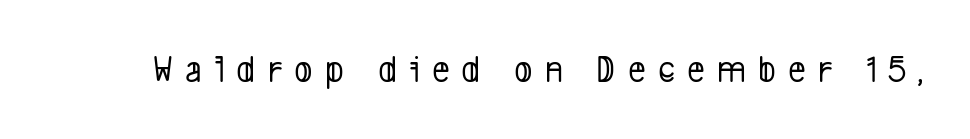
The image shows 38 px condensed sans-serif type; set unusually wide letter spacing (+0.32 em), not underlined; low stroke contrast and a medium x-height.
